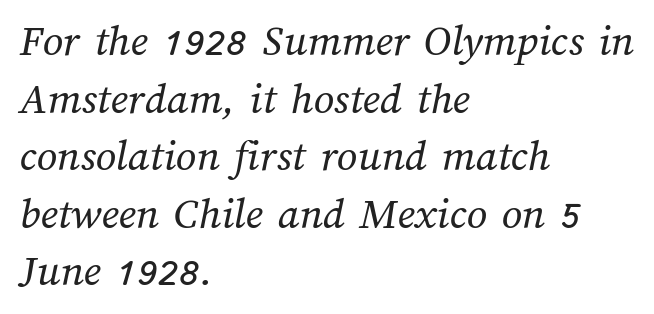
{"bold": "no", "weight": "regular", "width": "normal", "stroke_contrast": "medium", "x_height": "medium", "monospaced": "no", "underline": "no", "align": "left", "line_spacing": "normal", "line_spacing_ratio": 1.28, "letter_spacing": "normal", "letter_spacing_em": 0.0, "glyph_px": 45}
